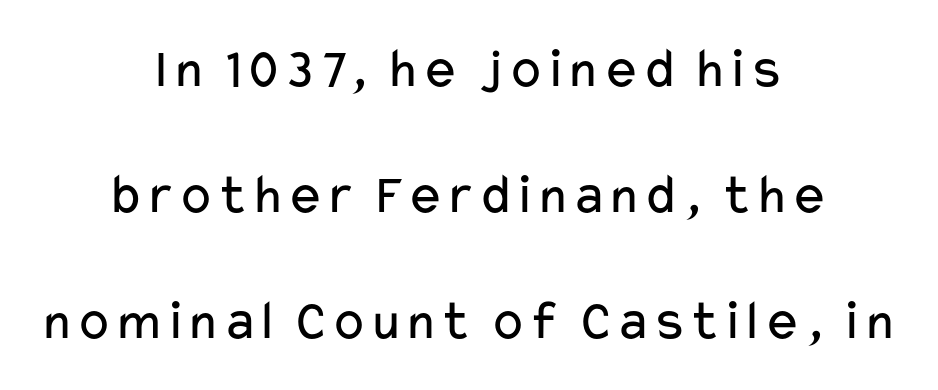
{"serif": "no", "italic": "no", "bold": "no", "weight": "regular", "width": "wide", "stroke_contrast": "low", "x_height": "medium", "monospaced": "no", "underline": "no", "align": "center", "line_spacing": "loose", "line_spacing_ratio": 2.21, "letter_spacing": "normal", "letter_spacing_em": 0.0, "glyph_px": 57}
